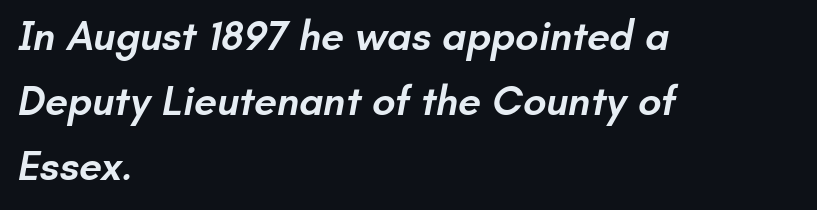
Each letter's strokes conclude bluntly, with no projecting serifs. Compared with typical paragraphs, the rows here are spaced about the same. Glance below the letters and you will spot only blank space. Is the block centered? No — it sits flush against the left margin. In terms of weight, the rendering is demibold, just under bold.
